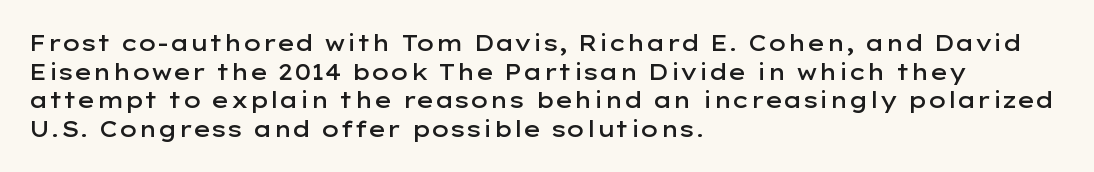
The image shows 22 px text type, upright; set left-aligned, normal line spacing (1.3x), normal letter spacing, not underlined.
